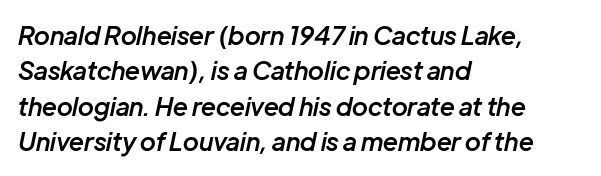
The compositor pushed each line to the left boundary. Notice how descenders clear the ascenders below comfortably — that's standard leading. Underlining? Definitely not there. The rendering applies a slant to the glyphs.
